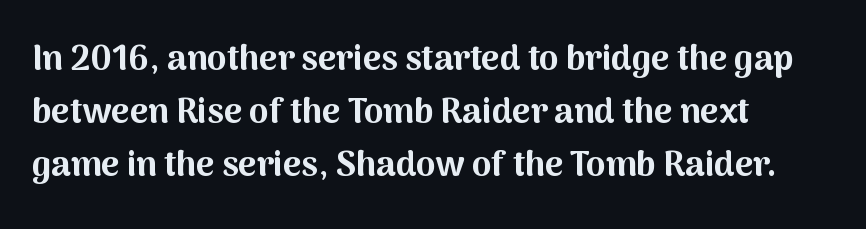
{"serif": "no", "italic": "no", "bold": "yes", "weight": "bold", "width": "normal", "stroke_contrast": "medium", "x_height": "medium", "monospaced": "no", "underline": "no", "align": "left", "line_spacing": "normal", "line_spacing_ratio": 1.52, "letter_spacing": "normal", "letter_spacing_em": 0.0, "glyph_px": 35}
